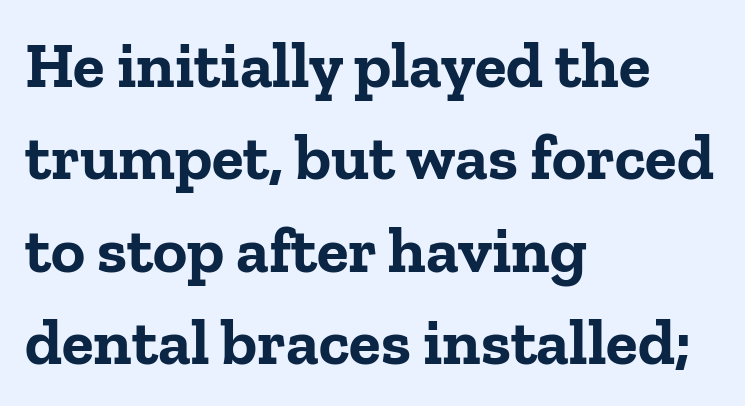
Look at the bottom of the vertical strokes: they flare into serifs here. Inter-character spacing is left at the font's built-in metrics. Typographic density is high because the face is bold. The space between consecutive lines is moderate. Caption: multi-line text, flush left, ragged right. A typesetter would call this proportional, since set widths differ per character.
